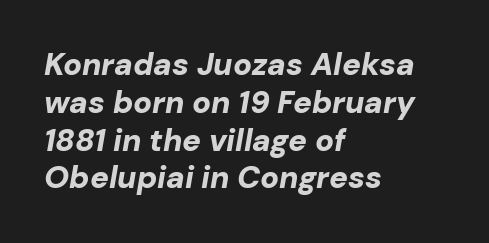
{"italic": "yes", "lean": "right", "slant_degrees": 10, "bold": "yes", "weight": "bold", "width": "normal", "stroke_contrast": "low", "x_height": "medium", "monospaced": "no", "underline": "no", "align": "left", "line_spacing_ratio": 1.22, "letter_spacing": "normal", "letter_spacing_em": 0.0, "glyph_px": 31}
